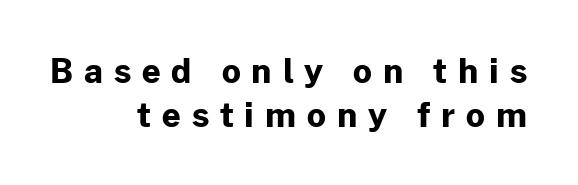
Q: Is the text bold? A: Yes.
Q: Is the text italic (slanted)? A: No, it is upright.
Q: Is the typeface a serif or a sans-serif typeface? A: Sans-serif.
Q: Is the text underlined? A: No.
Q: How is the paragraph aligned? A: Right-aligned.
Q: Is the spacing between letters normal or unusually wide? A: Unusually wide.
Q: Is the spacing between lines tight, normal or loose? A: Normal.
Q: Width (condensed, normal, or wide)? A: Normal.
Q: Stroke contrast? A: Low.
Q: x-height? A: Medium.
Q: Monospaced? A: No.
